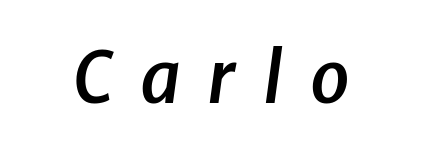
{"italic": "yes", "lean": "right", "slant_degrees": 8, "bold": "semi", "weight": "semibold", "width": "normal", "stroke_contrast": "low", "x_height": "medium", "monospaced": "no", "underline": "no", "letter_spacing": "wide", "letter_spacing_em": 0.37, "glyph_px": 71}
